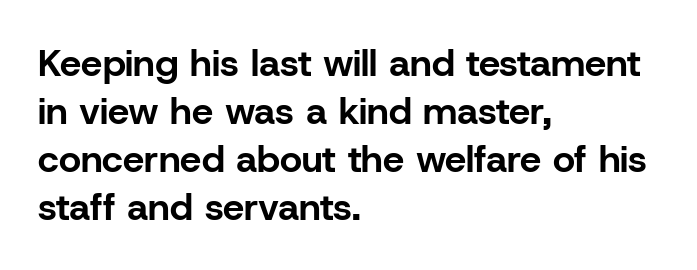
The space beneath each line is pristine and unruled. The passage shown is emphatically bold. Nope, not italic — everything's standing straight. The passage shown has conventional tracking throughout.
